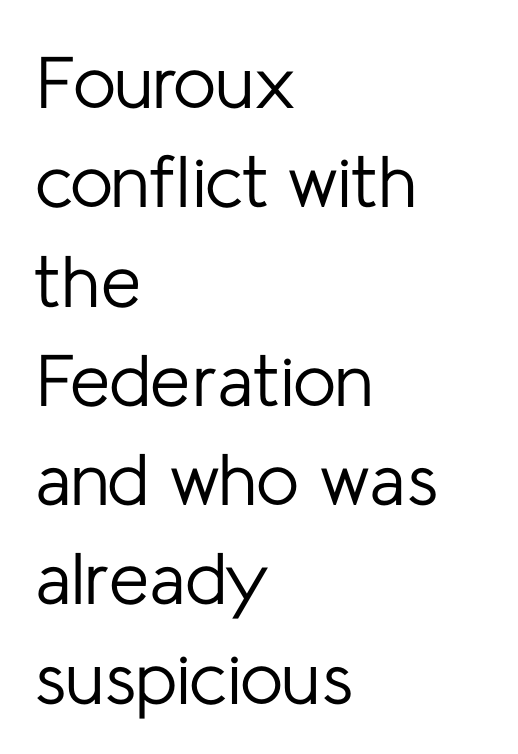
{"serif": "no", "italic": "no", "bold": "no", "weight": "regular", "width": "normal", "stroke_contrast": "low", "x_height": "medium", "monospaced": "no", "underline": "no", "align": "left", "line_spacing": "normal", "line_spacing_ratio": 1.36, "letter_spacing": "normal", "letter_spacing_em": 0.0, "glyph_px": 73}
